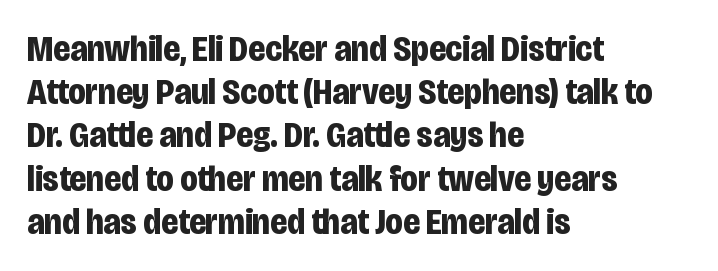
The image shows 36 px bold, condensed sans-serif type, upright; set left-aligned, line spacing 1.2x, normal letter spacing, not underlined; low stroke contrast and a large x-height.
